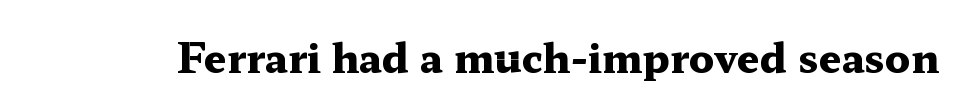
The image shows 40 px heavy, wide serif type, upright; set normal letter spacing, not underlined; medium stroke contrast and a medium x-height.
